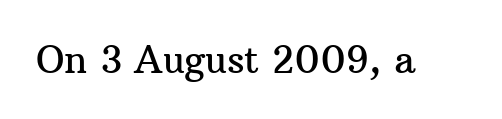
Q: Is the text italic (slanted)? A: No, it is upright.
Q: Is the typeface a serif or a sans-serif typeface? A: Serif.
Q: Is the text underlined? A: No.
Q: Is the spacing between letters normal or unusually wide? A: Normal.
Q: Width (condensed, normal, or wide)? A: Normal.
Q: Stroke contrast? A: Medium.
Q: x-height? A: Medium.
Q: Monospaced? A: No.
